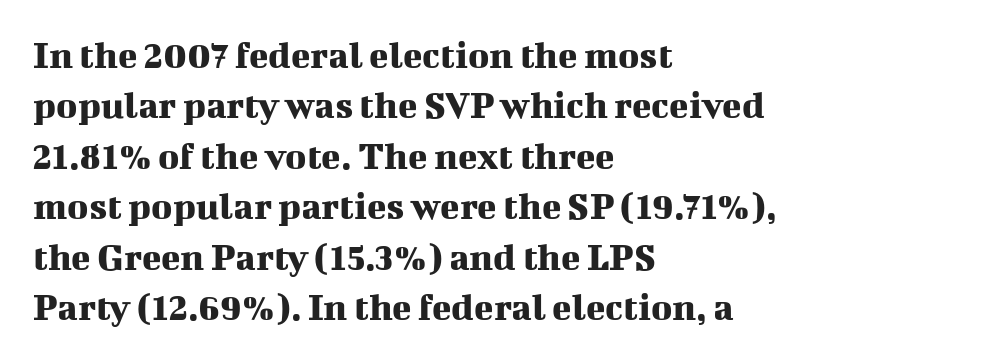
The image shows 40 px serif type, upright; set left-aligned, normal line spacing (1.26x), normal letter spacing, not underlined; medium stroke contrast and a medium x-height.
